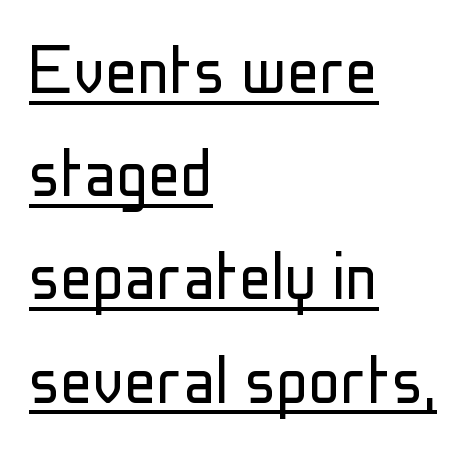
A baseline rule has been typeset under these characters. The line-height multiplier appears to be the usual default. The font family rendered here belongs to the sans-serif group. The letters look calm and open, with moderate or lighter stems.
